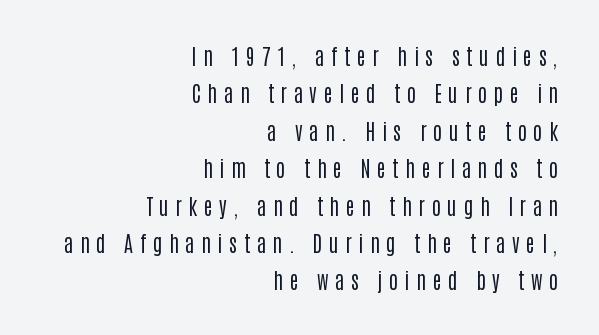
The strip under each line holds only bare page. The weight would be labelled regular, book, light, or lighter still. The tracking jumps out immediately: characters are airy and widely separated. A student would call this right alignment; a typographer would say flush right, rag left. You can tell it's not italic because the verticals are truly vertical.
